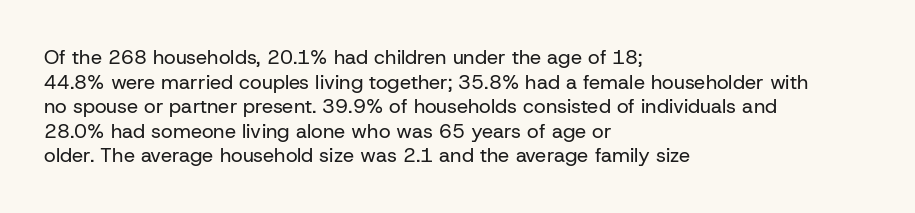
Casual observation: everything's shoved over to the left. This is not heavy type; no bold has been used. Italic? Not at all — the glyphs are vertical. The space beneath each line is pristine and unruled. No extra tracking has been applied to these lines.
